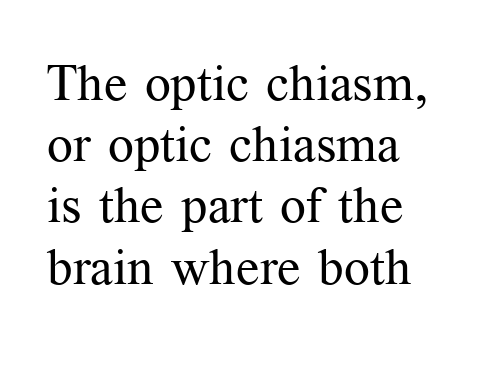
The image shows 51 px regular-weight serif type, upright; set line spacing 1.2x, normal letter spacing, not underlined; medium stroke contrast and a medium x-height.
